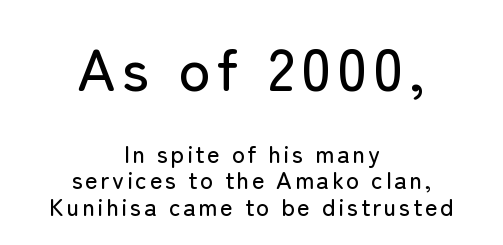
{"serif": "no", "italic": "no", "width": "normal", "stroke_contrast": "low", "x_height": "medium", "monospaced": "no", "underline": "no", "align": "center", "line_spacing": "tight", "line_spacing_ratio": 1.11, "larger_block": "first", "size_ratio": 2.46, "glyph_px": 59}
